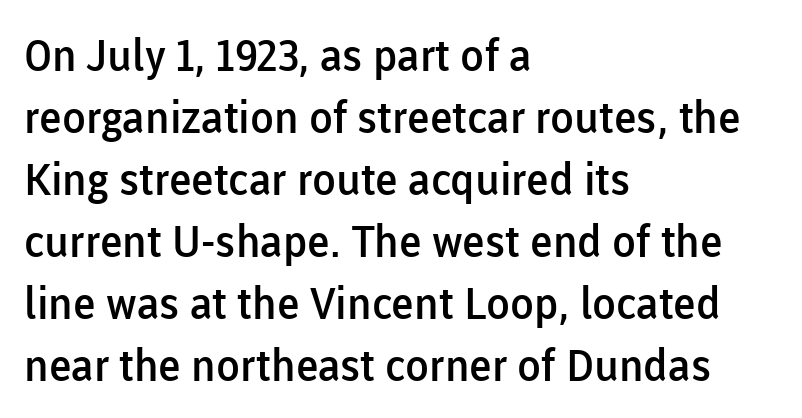
{"serif": "no", "italic": "no", "bold": "semi", "weight": "semibold", "width": "normal", "stroke_contrast": "low", "x_height": "medium", "monospaced": "no", "underline": "no", "align": "left", "line_spacing": "normal", "line_spacing_ratio": 1.41, "letter_spacing": "normal", "letter_spacing_em": 0.0, "glyph_px": 44}
